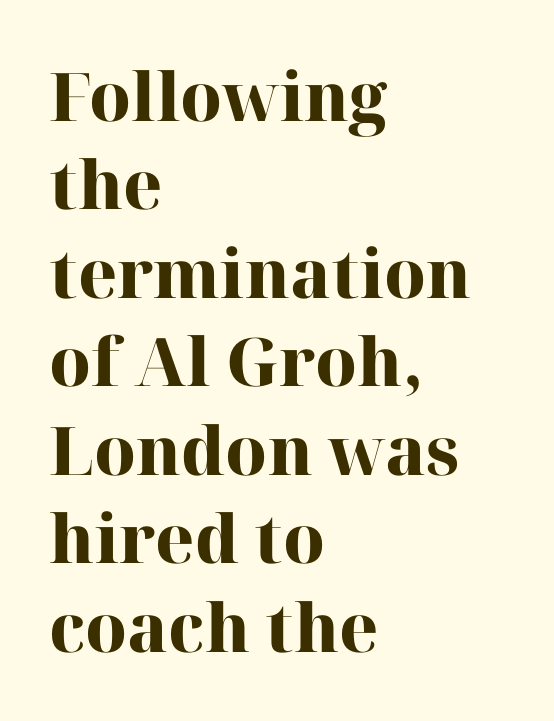
The image shows 67 px heavy serif type, upright; set left-aligned, normal line spacing (1.32x), normal letter spacing, not underlined; high stroke contrast and a medium x-height.
